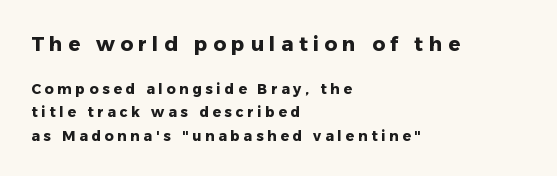
Q: Is the text bold? A: Yes.
Q: Is the text italic (slanted)? A: No, it is upright.
Q: Is the text underlined? A: No.
Q: How is the paragraph aligned? A: Left-aligned.
Q: Is the spacing between letters normal or unusually wide? A: Unusually wide.
Q: Is the spacing between lines tight, normal or loose? A: Normal.
Q: Which block of text is set in a larger size, the first (top) or the second (bottom)? A: The first (top) one.
